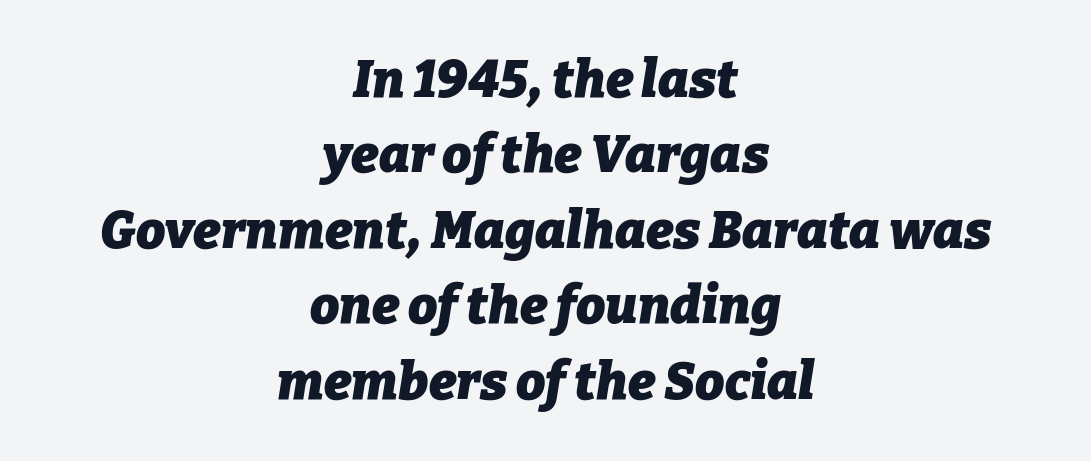
The image shows 52 px heavy type, italic (leaning right); set centered, normal line spacing (1.45x), normal letter spacing, not underlined; low stroke contrast and a medium x-height.
